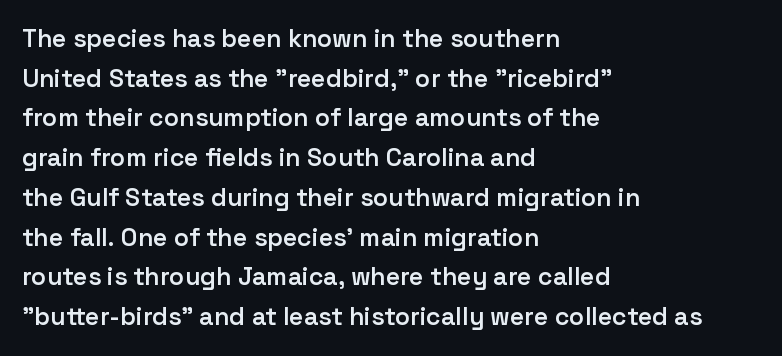
The image shows 25 px text type, upright; set left-aligned, normal line spacing (1.59x), normal letter spacing, not underlined.
